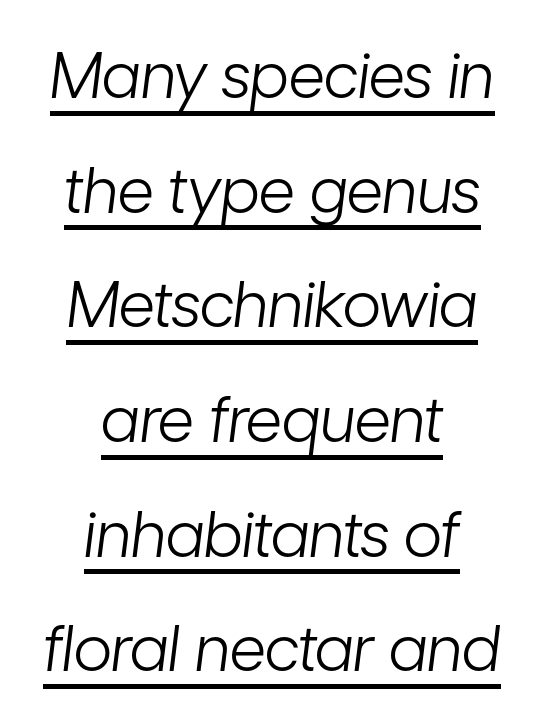
Caption: face not bold, strokes unweighted. Notice how the stems are inclined rather than vertical — that's the hallmark of italics. Look at the tracking — it's just the regular setting, nothing added. These lines are rendered in a variable-pitch font. Has an underline been added? It has.
